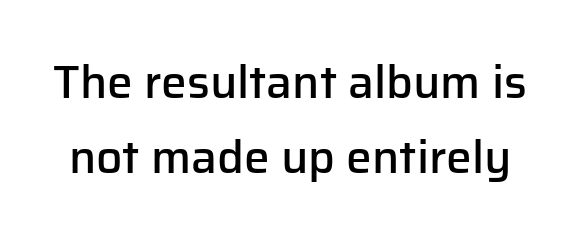
{"serif": "no", "italic": "no", "bold": "semi", "weight": "semibold", "width": "normal", "stroke_contrast": "low", "x_height": "medium", "monospaced": "no", "underline": "no", "line_spacing": "normal", "line_spacing_ratio": 1.63, "letter_spacing": "normal", "letter_spacing_em": 0.0, "glyph_px": 46}
